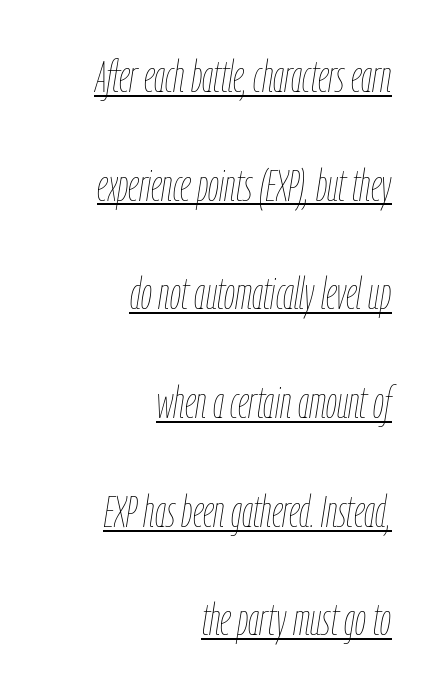
Q: Is the text bold? A: No.
Q: Is the text italic (slanted)? A: Yes, it leans right by about 9 degrees.
Q: Is the text underlined? A: Yes.
Q: How is the paragraph aligned? A: Right-aligned.
Q: Is the spacing between letters normal or unusually wide? A: Normal.
Q: Is the spacing between lines tight, normal or loose? A: Loose.
Q: Width (condensed, normal, or wide)? A: Condensed.
Q: Stroke contrast? A: Low.
Q: x-height? A: Medium.
Q: Monospaced? A: No.
